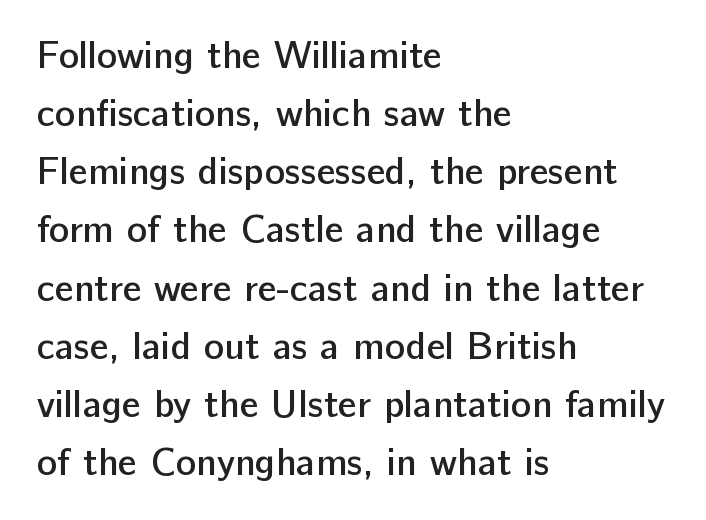
The image shows 38 px semibold sans-serif type, upright; set left-aligned, normal line spacing (1.53x), normal letter spacing, not underlined; low stroke contrast and a medium x-height.
